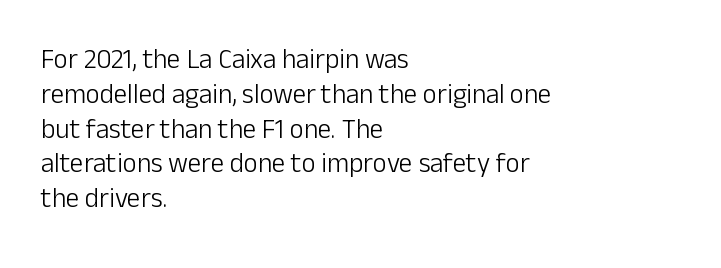
{"italic": "no", "bold": "no", "underline": "no", "align": "left", "line_spacing": "normal", "line_spacing_ratio": 1.29, "letter_spacing": "normal", "letter_spacing_em": 0.0, "glyph_px": 27}
